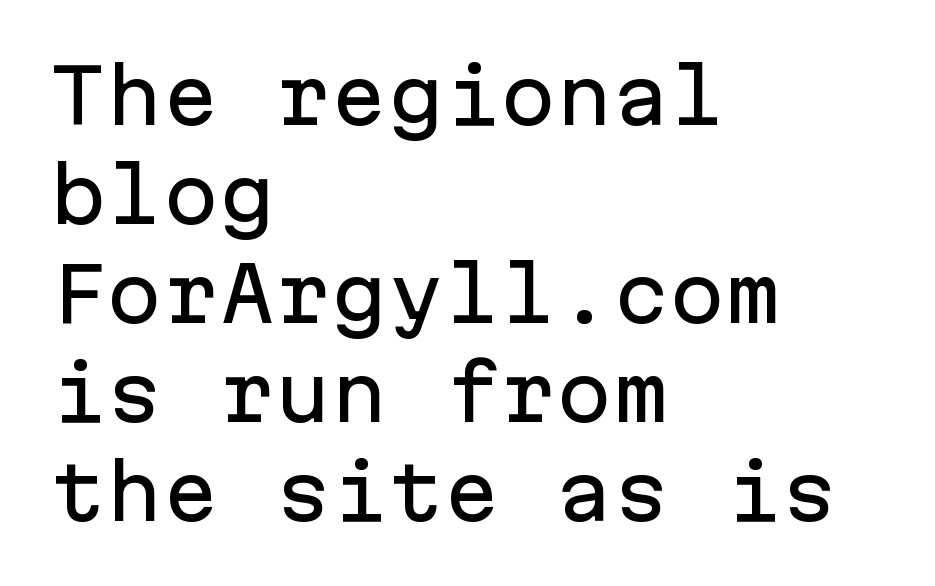
Compared with typical paragraphs, the rows here are spaced about the same. The horizontal fit of the characters is conventional and even. The characters display no serif detailing; their extremities are plain. Does the copy run flush right? No — it runs flush left. The specimen omits any rule beneath the text block's lines. The letters march in equal steps, a hallmark of fixed-pitch type.
